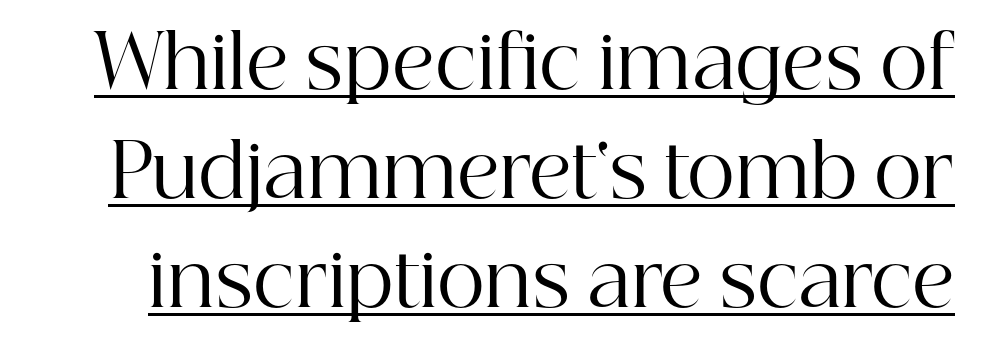
The image shows 74 px regular-weight serif type, upright; set normal line spacing (1.47x), normal letter spacing, underlined; high stroke contrast and a medium x-height.
